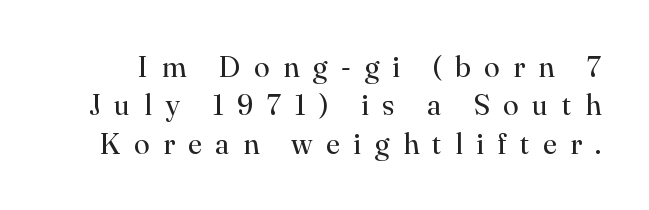
Plain, unruled lines of type. When letters stand straight like this, we call the style roman or upright. The letterforms stand isolated, each surrounded by extra space. Look at the bottom of the vertical strokes: they flare into serifs here. Weight: not bold — regular or lighter. The rendering uses natural spacing where letterforms have individual widths.
